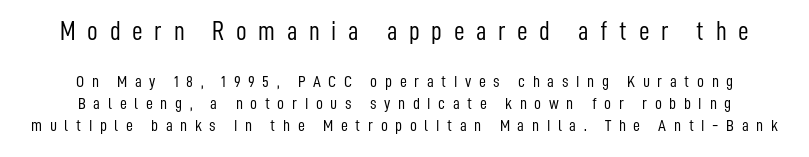
Q: Is the text bold? A: No.
Q: Is the text italic (slanted)? A: No, it is upright.
Q: Is the text underlined? A: No.
Q: Is the spacing between letters normal or unusually wide? A: Unusually wide.
Q: Is the spacing between lines tight, normal or loose? A: Normal.
Q: Which block of text is set in a larger size, the first (top) or the second (bottom)? A: The first (top) one.
